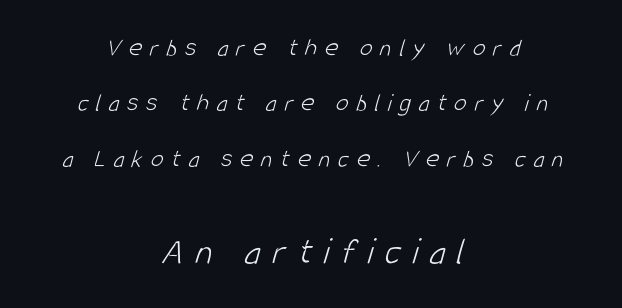
The image shows 39 px light, condensed sans-serif type; set centered, loose line spacing (2.13x), unusually wide letter spacing (+0.29 em), not underlined; the second (bottom) block is 1.5x larger; low stroke contrast and a large x-height.
